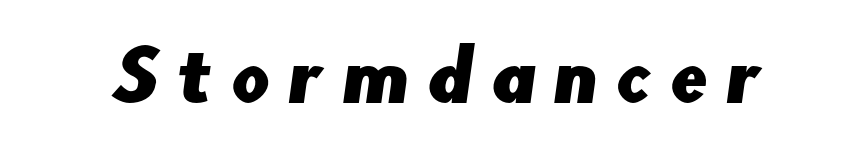
The image shows 68 px sans-serif type; set unusually wide letter spacing (+0.26 em), not underlined; low stroke contrast and a small x-height.
